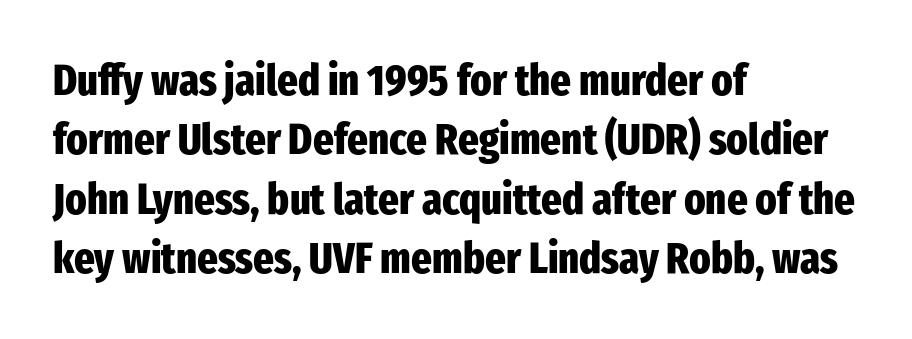
{"serif": "no", "italic": "no", "bold": "yes", "weight": "heavy", "width": "condensed", "stroke_contrast": "low", "x_height": "medium", "monospaced": "no", "underline": "no", "align": "left", "line_spacing": "normal", "line_spacing_ratio": 1.35, "letter_spacing": "normal", "letter_spacing_em": 0.0, "glyph_px": 44}
